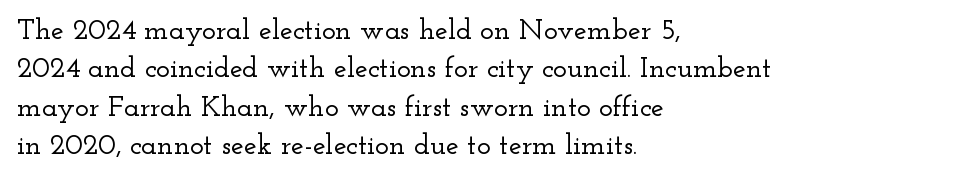
Q: Is the text italic (slanted)? A: No, it is upright.
Q: Is the typeface a serif or a sans-serif typeface? A: Serif.
Q: Is the text underlined? A: No.
Q: How is the paragraph aligned? A: Left-aligned.
Q: Is the spacing between letters normal or unusually wide? A: Normal.
Q: Is the spacing between lines tight, normal or loose? A: Normal.
Q: Width (condensed, normal, or wide)? A: Wide.
Q: Stroke contrast? A: Low.
Q: x-height? A: Small.
Q: Monospaced? A: No.
